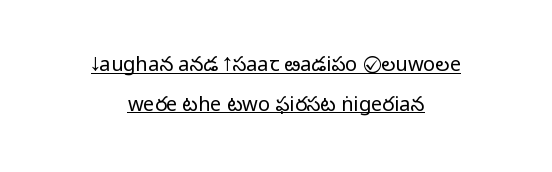
The image shows 20 px text type, upright; set centered, loose line spacing (1.99x), normal letter spacing, underlined.
